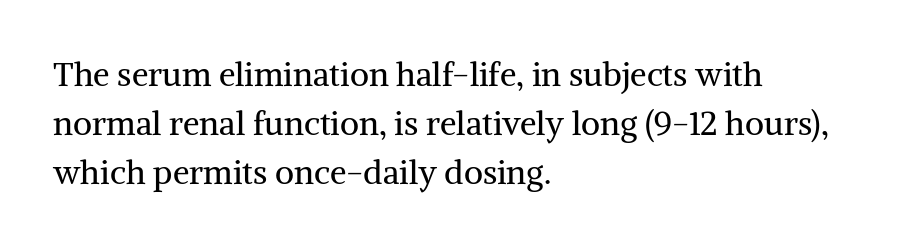
The image shows 33 px regular-weight serif type, upright; set left-aligned, normal line spacing (1.49x), normal letter spacing, not underlined; medium stroke contrast and a medium x-height.
